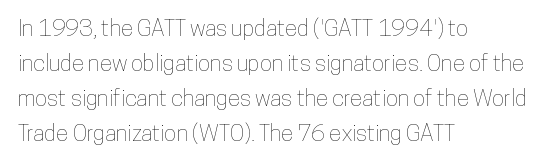
Left-aligned paragraph, ragged on the right. This sample uses an upright cut, with every glyph sitting square on the baseline. Only glyphs here, with clear space below each row. In terms of letterspacing, this is plain default setting. The line-height multiplier appears to be the usual default.
